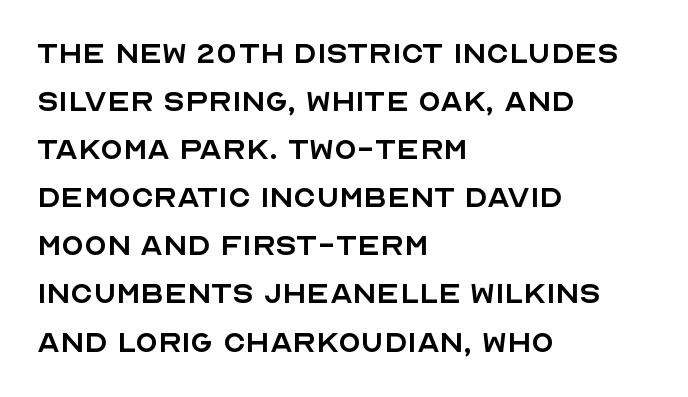
Q: Is the text bold? A: No.
Q: Is the text italic (slanted)? A: No, it is upright.
Q: Is the typeface a serif or a sans-serif typeface? A: Sans-serif.
Q: Is the text underlined? A: No.
Q: How is the paragraph aligned? A: Left-aligned.
Q: Is the spacing between letters normal or unusually wide? A: Normal.
Q: Is the spacing between lines tight, normal or loose? A: Normal.
Q: Width (condensed, normal, or wide)? A: Normal.
Q: x-height? A: Large.
Q: Monospaced? A: No.
